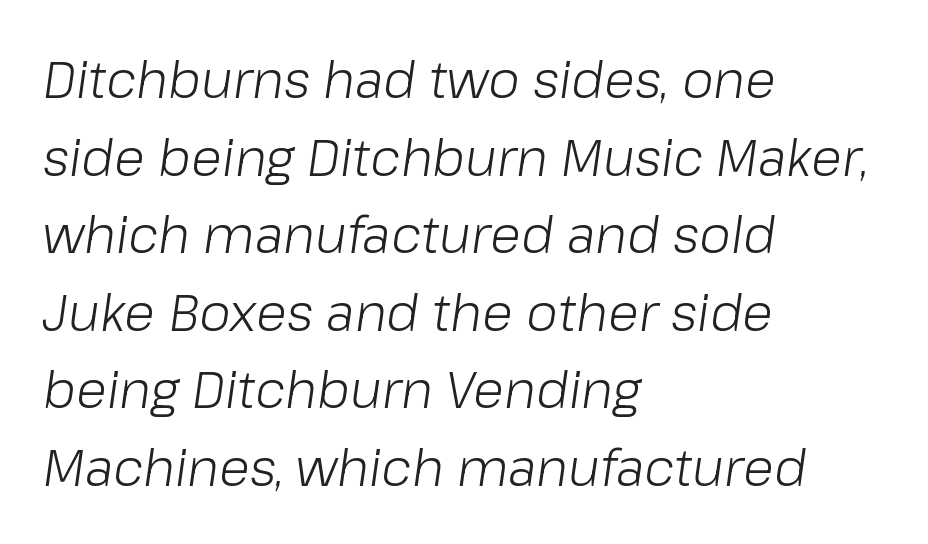
The rendering anchors every line to the left-hand side. Style check: oblique. Stem width sits at or under what a default text font uses. Bare-footed words on every line.
